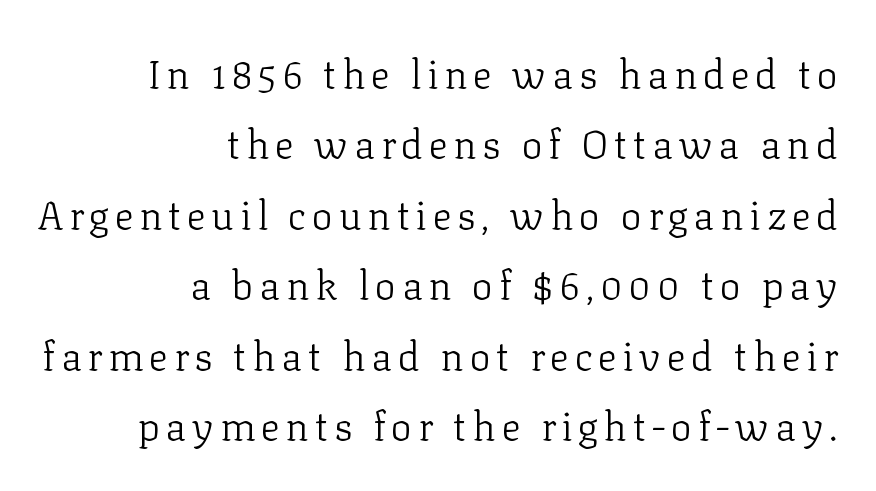
The image shows 40 px light serif type, upright; set right-aligned, line spacing 1.76x, not underlined; low stroke contrast and a medium x-height.
